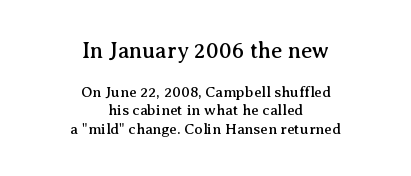
A bare baseline throughout the passage. Line starts and ends both wander, symmetrically. Rendered with straight, roman letterforms. Tracking value appears to be zero — textbook default spacing.
